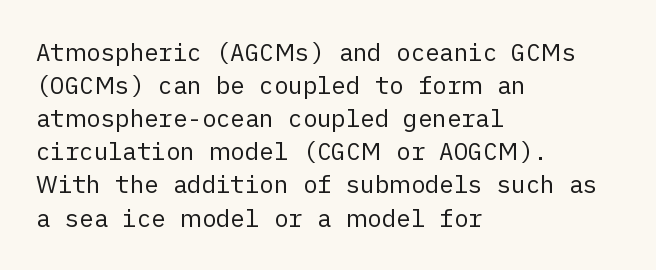
The image shows 24 px text type, upright; set left-aligned, normal line spacing (1.38x), normal letter spacing, not underlined.
